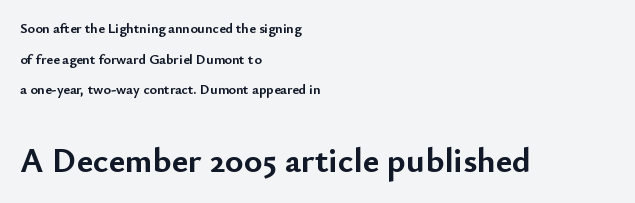
{"serif": "no", "italic": "no", "bold": "yes", "weight": "semibold", "width": "normal", "stroke_contrast": "low", "x_height": "small", "monospaced": "no", "underline": "no", "align": "left", "line_spacing": "loose", "line_spacing_ratio": 2.19, "letter_spacing": "normal", "letter_spacing_em": 0.0, "larger_block": "second", "size_ratio": 2.5, "glyph_px": 35}
